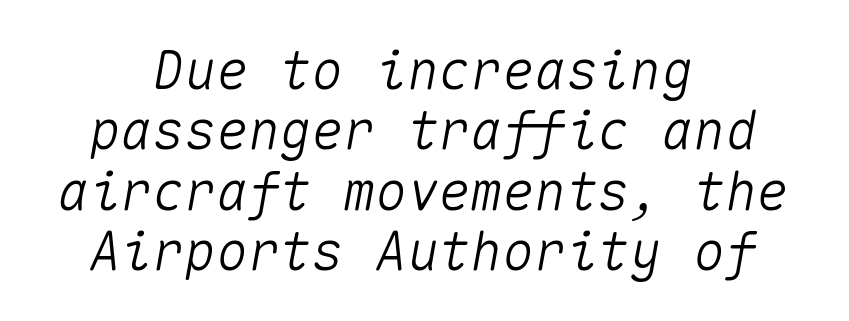
The image shows 53 px text type, italic (leaning right), monospaced; set centered, tight line spacing (1.14x), normal letter spacing, not underlined; medium stroke contrast and a medium x-height.
